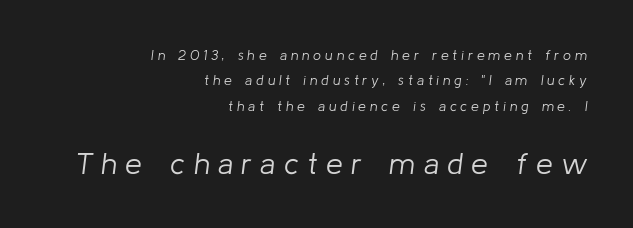
{"italic": "yes", "lean": "right", "slant_degrees": 8, "bold": "no", "weight": "light", "width": "normal", "stroke_contrast": "low", "x_height": "medium", "monospaced": "no", "underline": "no", "align": "right", "line_spacing_ratio": 1.82, "letter_spacing": "wide", "letter_spacing_em": 0.28, "larger_block": "second", "size_ratio": 2.14, "glyph_px": 30}
